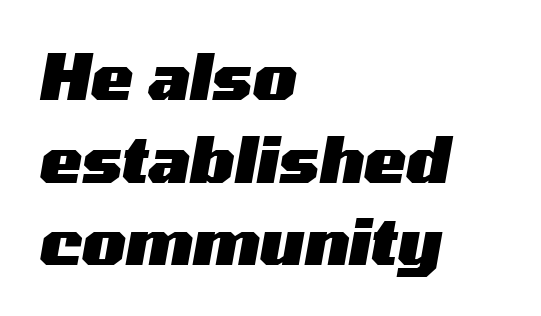
The image shows 63 px heavy, wide type, italic (leaning right); set left-aligned, normal line spacing (1.31x), normal letter spacing, not underlined; medium stroke contrast and a medium x-height.
